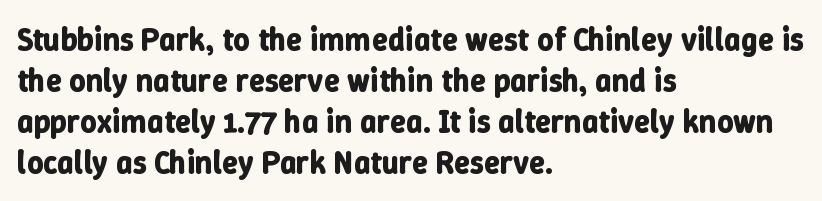
Q: Is the text bold? A: Yes.
Q: Is the text italic (slanted)? A: No, it is upright.
Q: Is the text underlined? A: No.
Q: How is the paragraph aligned? A: Left-aligned.
Q: Is the spacing between letters normal or unusually wide? A: Normal.
Q: Is the spacing between lines tight, normal or loose? A: Normal.
Q: Width (condensed, normal, or wide)? A: Normal.
Q: Stroke contrast? A: Low.
Q: x-height? A: Medium.
Q: Monospaced? A: No.
